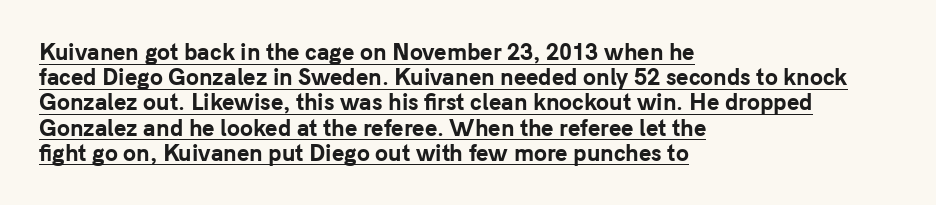
Q: Is the text bold? A: Yes.
Q: Is the text italic (slanted)? A: No, it is upright.
Q: Is the text underlined? A: Yes.
Q: How is the paragraph aligned? A: Left-aligned.
Q: Is the spacing between letters normal or unusually wide? A: Normal.
